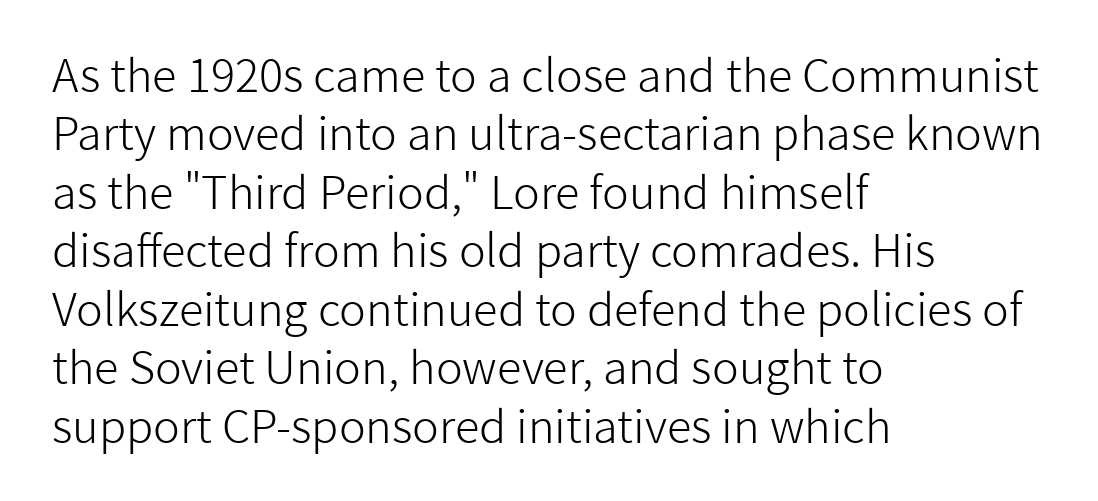
Q: Is the text bold? A: No.
Q: Is the text italic (slanted)? A: No, it is upright.
Q: Is the typeface a serif or a sans-serif typeface? A: Sans-serif.
Q: Is the text underlined? A: No.
Q: How is the paragraph aligned? A: Left-aligned.
Q: Is the spacing between letters normal or unusually wide? A: Normal.
Q: Is the spacing between lines tight, normal or loose? A: Normal.
Q: Width (condensed, normal, or wide)? A: Normal.
Q: Stroke contrast? A: Low.
Q: x-height? A: Medium.
Q: Monospaced? A: No.
